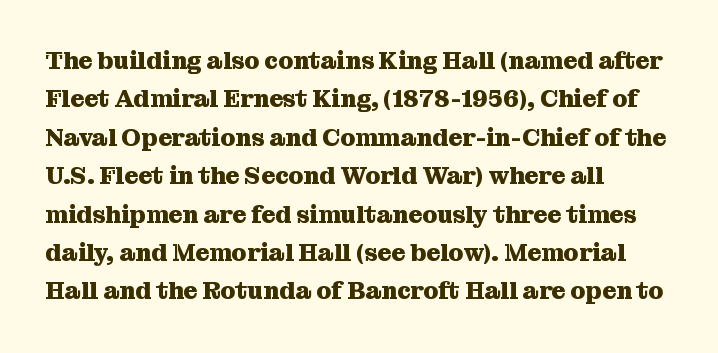
Check the space under the baseline: it is left empty. A classic flush-left, rag-right setting is used for this passage. These lines sit exactly where default settings would place them. Students, note that the glyphs here touch the page at normal intervals. The type sits square on the baseline with zero lean.
